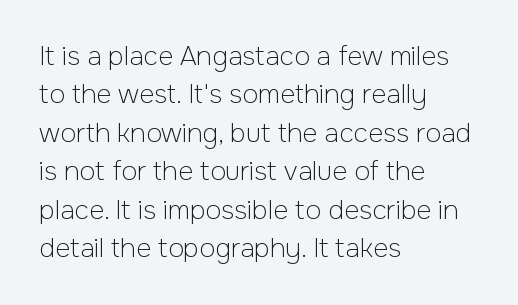
{"italic": "no", "bold": "no", "underline": "no", "align": "left", "line_spacing": "normal", "line_spacing_ratio": 1.48, "letter_spacing": "normal", "letter_spacing_em": 0.0, "glyph_px": 26}
